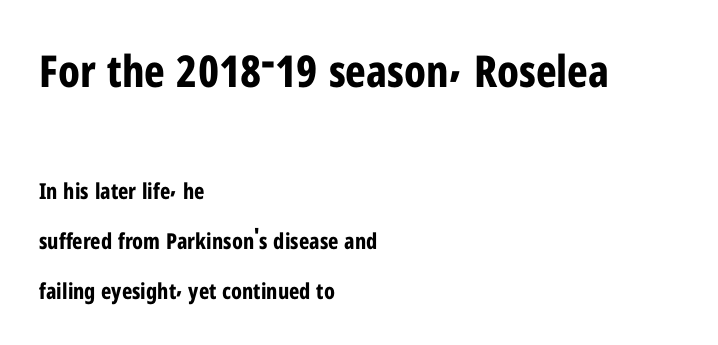
Q: Is the text bold? A: Yes.
Q: Is the text italic (slanted)? A: No, it is upright.
Q: Is the typeface a serif or a sans-serif typeface? A: Sans-serif.
Q: Is the text underlined? A: No.
Q: How is the paragraph aligned? A: Left-aligned.
Q: Is the spacing between letters normal or unusually wide? A: Normal.
Q: Is the spacing between lines tight, normal or loose? A: Loose.
Q: Which block of text is set in a larger size, the first (top) or the second (bottom)? A: The first (top) one.
Q: Width (condensed, normal, or wide)? A: Condensed.
Q: Stroke contrast? A: Low.
Q: x-height? A: Medium.
Q: Monospaced? A: No.
